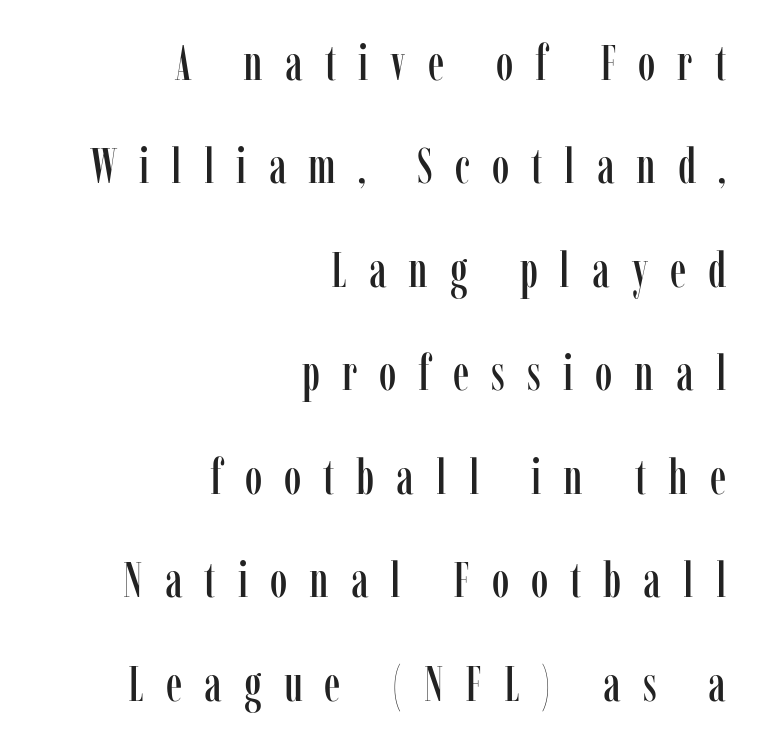
Q: Is the text italic (slanted)? A: No, it is upright.
Q: Is the typeface a serif or a sans-serif typeface? A: Serif.
Q: Is the text underlined? A: No.
Q: How is the paragraph aligned? A: Right-aligned.
Q: Is the spacing between letters normal or unusually wide? A: Unusually wide.
Q: Is the spacing between lines tight, normal or loose? A: Loose.
Q: Width (condensed, normal, or wide)? A: Condensed.
Q: Stroke contrast? A: Low.
Q: x-height? A: Medium.
Q: Monospaced? A: No.
